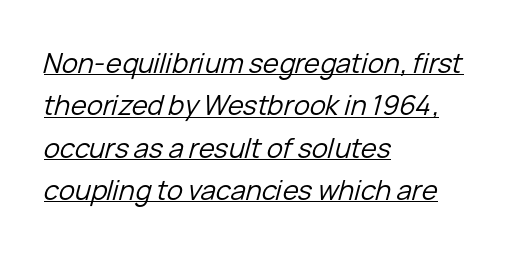
Visually the block forms a straight wall on the left and a jagged coastline on the right. An italicized treatment has been applied to the whole sample. Beneath each row of characters lies a ruled line. The passage shown has conventional tracking throughout. No heavy texture on the line: the type isn't bold. Students, observe: this is what conventionally led text looks like.
